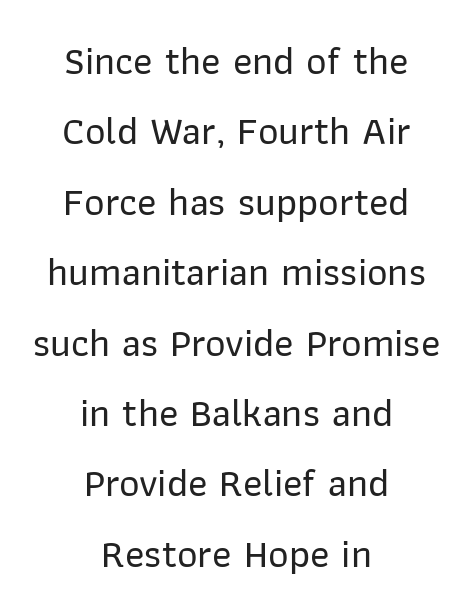
Q: Is the text italic (slanted)? A: No, it is upright.
Q: Is the typeface a serif or a sans-serif typeface? A: Sans-serif.
Q: Is the text underlined? A: No.
Q: How is the paragraph aligned? A: Centered.
Q: Is the spacing between letters normal or unusually wide? A: Normal.
Q: Width (condensed, normal, or wide)? A: Normal.
Q: Stroke contrast? A: Low.
Q: x-height? A: Medium.
Q: Monospaced? A: No.
